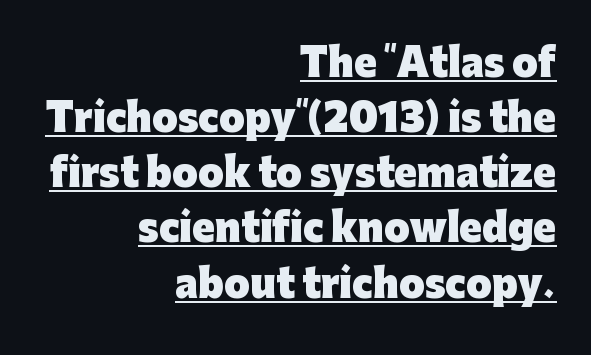
Q: Is the text bold? A: Yes.
Q: Is the text italic (slanted)? A: No, it is upright.
Q: Is the typeface a serif or a sans-serif typeface? A: Sans-serif.
Q: Is the text underlined? A: Yes.
Q: How is the paragraph aligned? A: Right-aligned.
Q: Is the spacing between letters normal or unusually wide? A: Normal.
Q: Is the spacing between lines tight, normal or loose? A: Normal.
Q: Width (condensed, normal, or wide)? A: Normal.
Q: Stroke contrast? A: Low.
Q: x-height? A: Medium.
Q: Monospaced? A: No.
